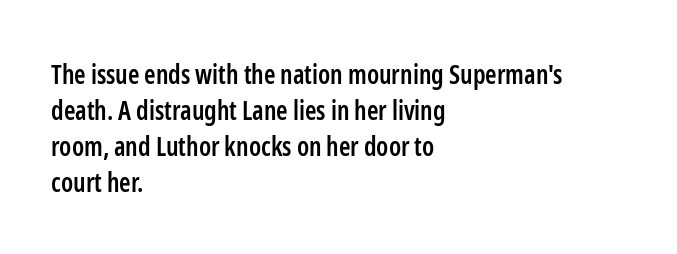
Designer's note — italics off, roman on. The sample has been set in demibold, a notch under bold. Anything drawn beneath the words? Only blank space. Does the copy run flush right? No — it runs flush left. The lines sit at an ordinary, default distance from one another.
